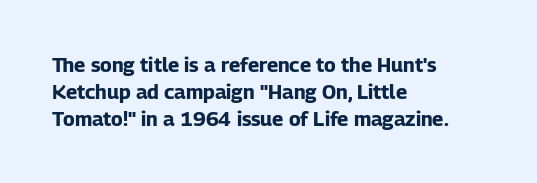
The font's upright variant was chosen for this text. Notice how the passage keeps a crisp vertical edge on the left only. Honestly, the row spacing looks completely unremarkable. Bare-footed words on every line.
